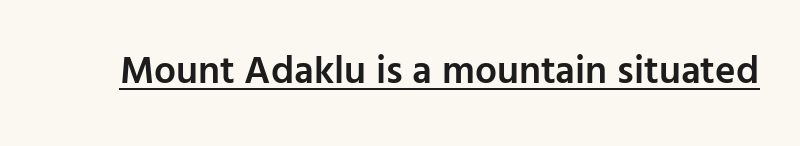
The image shows 39 px semibold sans-serif type, upright; set normal letter spacing, underlined; low stroke contrast and a medium x-height.
